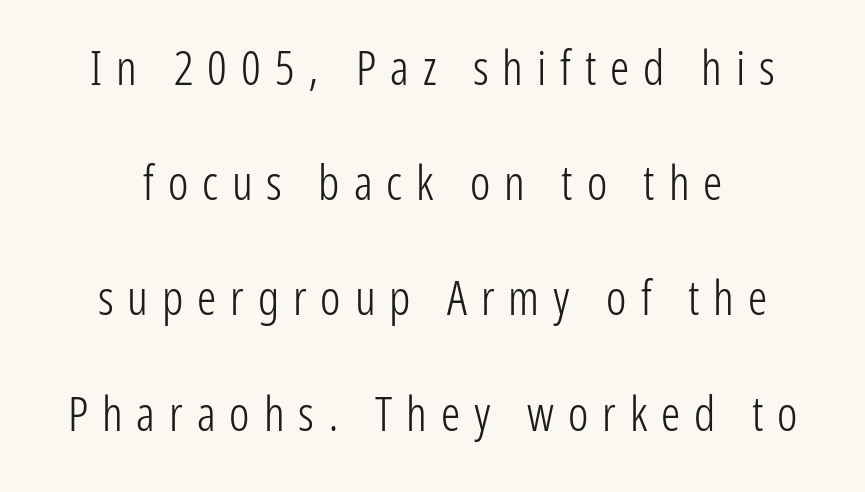
The image shows 48 px light, condensed sans-serif type, upright; set loose line spacing (2.4x), unusually wide letter spacing (+0.29 em), not underlined; low stroke contrast and a medium x-height.
